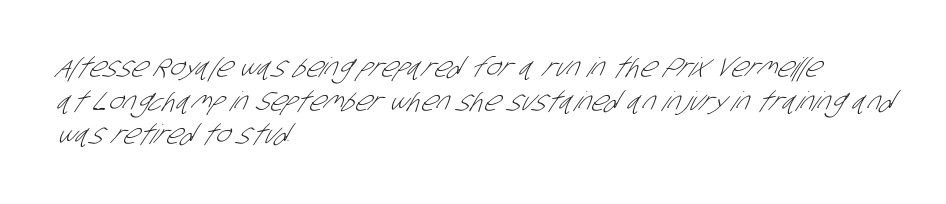
Is the type heavy? It reads as light-to-regular instead. This block has exactly the height ordinary leading produces. Teacher's note: observe the even left margin — that is flush-left alignment. Beneath every word, the page is bare. The letterforms sit shoulder to shoulder at normal distance.
